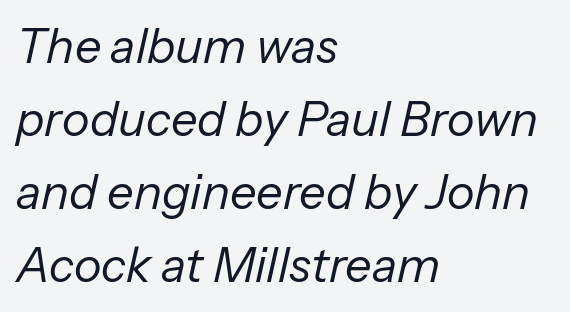
The image shows 47 px regular-weight type, italic (leaning right); set left-aligned, normal line spacing (1.55x), normal letter spacing, not underlined; low stroke contrast and a medium x-height.
